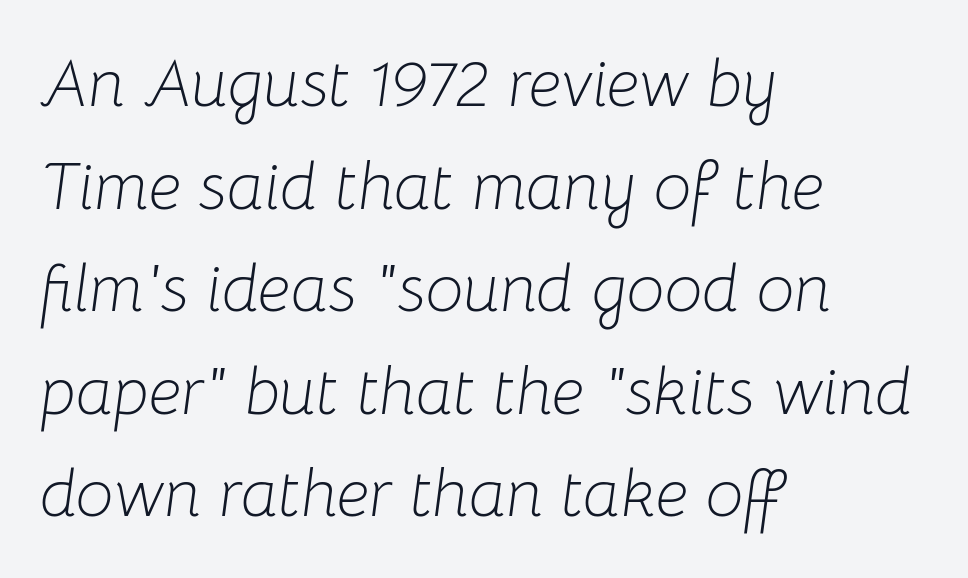
The image shows 67 px light type, italic (leaning right); set left-aligned, normal line spacing (1.53x), normal letter spacing, not underlined; low stroke contrast and a medium x-height.
